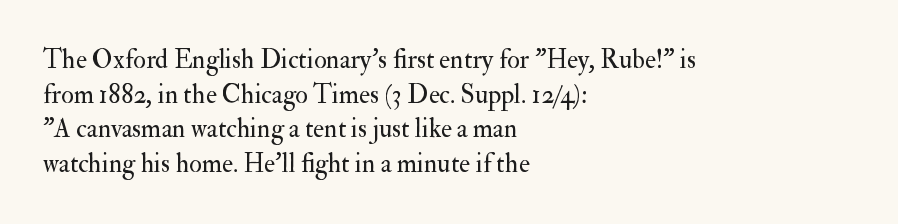
No chunkiness to these letters — they're not bold. A classic flush-left, rag-right setting is used for this passage. One glance says typical: line gaps are just what's usual. The letters sit at their default tracking, neither squeezed nor spread.
